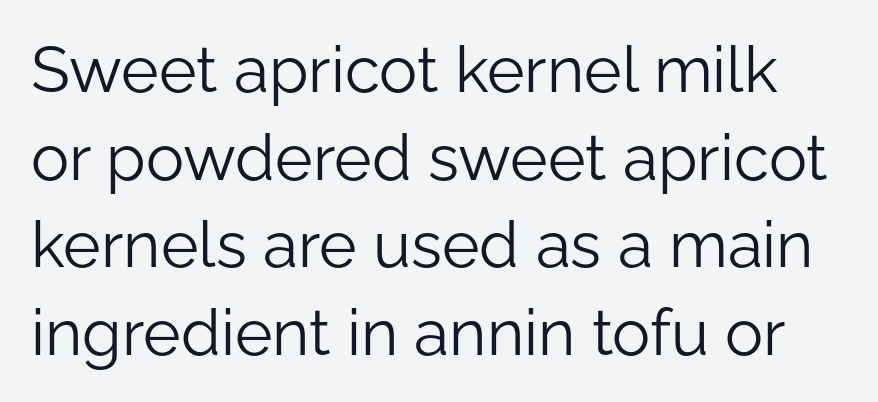
Q: Is the text bold? A: No.
Q: Is the text italic (slanted)? A: No, it is upright.
Q: Is the typeface a serif or a sans-serif typeface? A: Sans-serif.
Q: Is the text underlined? A: No.
Q: Is the spacing between letters normal or unusually wide? A: Normal.
Q: Is the spacing between lines tight, normal or loose? A: Normal.
Q: Width (condensed, normal, or wide)? A: Normal.
Q: Stroke contrast? A: Low.
Q: x-height? A: Medium.
Q: Monospaced? A: No.
